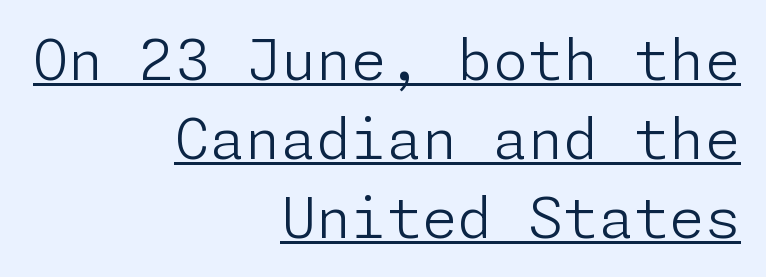
Q: Is the text bold? A: No.
Q: Is the text italic (slanted)? A: No, it is upright.
Q: Is the typeface a serif or a sans-serif typeface? A: Sans-serif.
Q: Is the text underlined? A: Yes.
Q: How is the paragraph aligned? A: Right-aligned.
Q: Is the spacing between letters normal or unusually wide? A: Normal.
Q: Is the spacing between lines tight, normal or loose? A: Normal.
Q: Width (condensed, normal, or wide)? A: Normal.
Q: Stroke contrast? A: Low.
Q: x-height? A: Medium.
